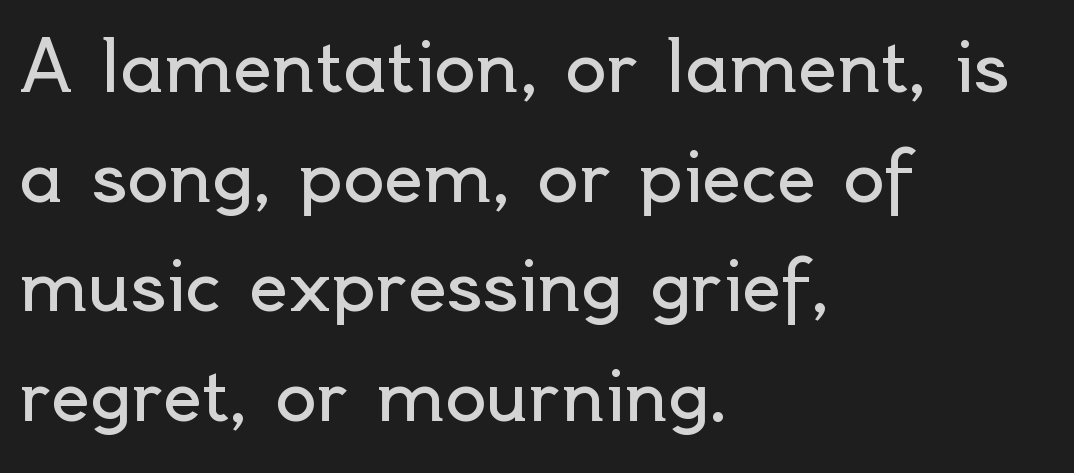
Letters have the restrained weight of plain body copy at most. The compositor pushed each line to the left boundary. The passage shown is not underscored anywhere. Successive baselines arrive at the customary interval.
